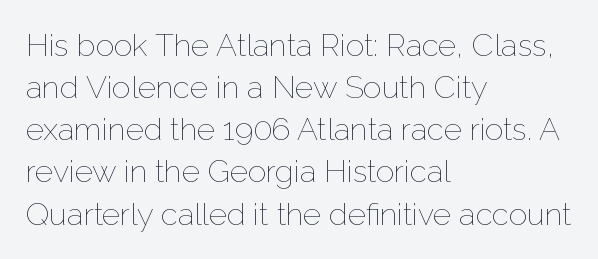
{"italic": "no", "bold": "no", "weight": "thin", "width": "normal", "stroke_contrast": "low", "x_height": "medium", "monospaced": "no", "underline": "no", "align": "left", "line_spacing": "normal", "line_spacing_ratio": 1.36, "letter_spacing": "normal", "letter_spacing_em": 0.0, "glyph_px": 31}
